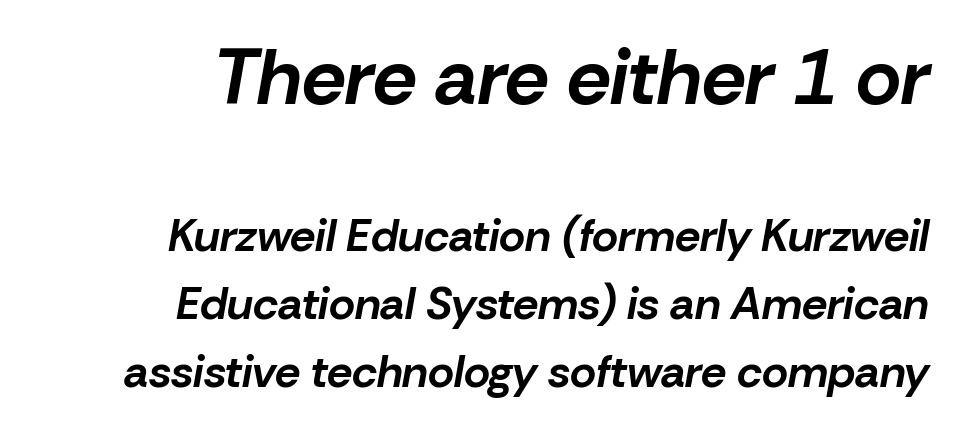
The ragged edge is on the left, which tells us the setting is flush right. Descenders are the only things crossing below the line. The face used here appears at its bigger size in the upper chunk. In terms of posture, this sample is oblique. This block has exactly the height ordinary leading produces. The sample has been set heavy, in full bold.
